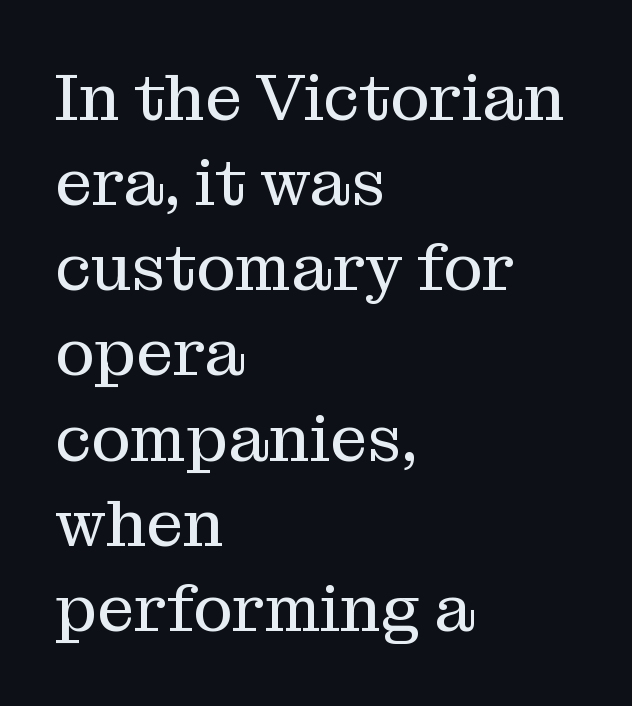
{"serif": "yes", "italic": "no", "bold": "no", "weight": "regular", "width": "normal", "stroke_contrast": "medium", "x_height": "medium", "monospaced": "no", "underline": "no", "align": "left", "line_spacing": "normal", "line_spacing_ratio": 1.29, "letter_spacing": "normal", "letter_spacing_em": 0.0, "glyph_px": 66}
